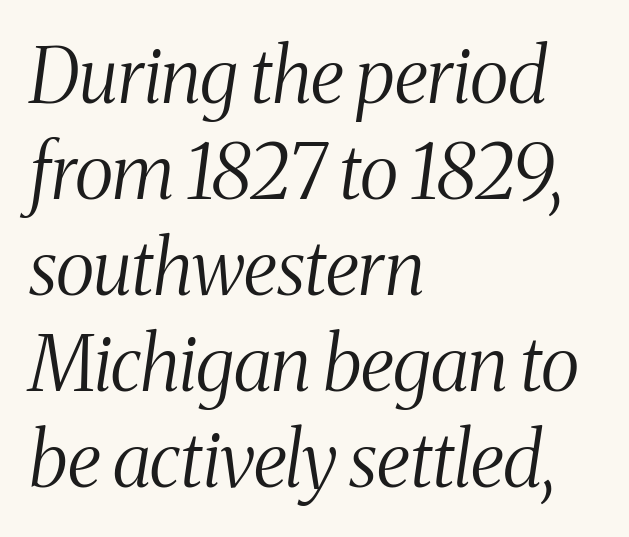
The horizontal fit of the characters is conventional and even. The type family on display is of the serif kind. The typography opts for an oblique posture over an upright one. Is the type heavy? It reads as light-to-regular instead. Any mark beneath the type? The region is blank. Notice how descenders clear the ascenders below comfortably — that's standard leading.
